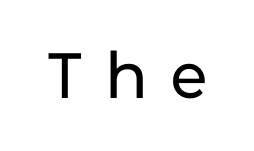
The image shows 64 px regular-weight sans-serif type, upright; set unusually wide letter spacing (+0.38 em), not underlined; low stroke contrast and a medium x-height.
